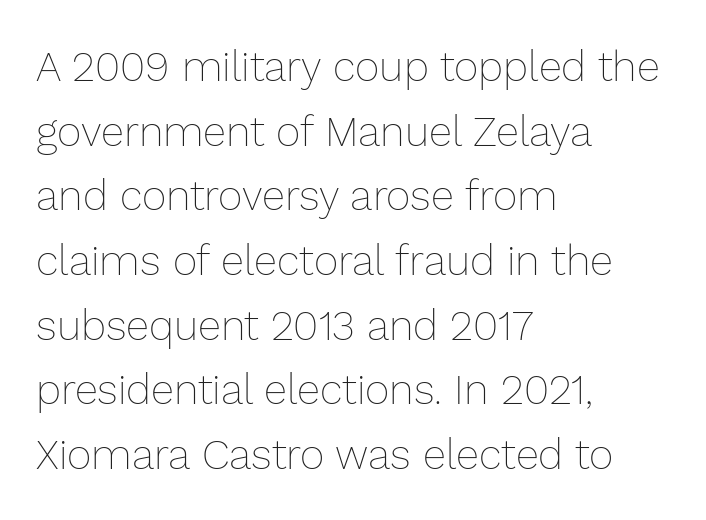
Q: Is the text bold? A: No.
Q: Is the text italic (slanted)? A: No, it is upright.
Q: Is the text underlined? A: No.
Q: How is the paragraph aligned? A: Left-aligned.
Q: Is the spacing between letters normal or unusually wide? A: Normal.
Q: Is the spacing between lines tight, normal or loose? A: Normal.
Q: Width (condensed, normal, or wide)? A: Normal.
Q: Stroke contrast? A: Low.
Q: x-height? A: Medium.
Q: Monospaced? A: No.
